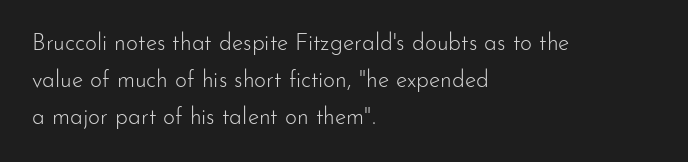
Q: Is the text bold? A: No.
Q: Is the text italic (slanted)? A: No, it is upright.
Q: Is the text underlined? A: No.
Q: How is the paragraph aligned? A: Left-aligned.
Q: Is the spacing between letters normal or unusually wide? A: Normal.
Q: Is the spacing between lines tight, normal or loose? A: Normal.
